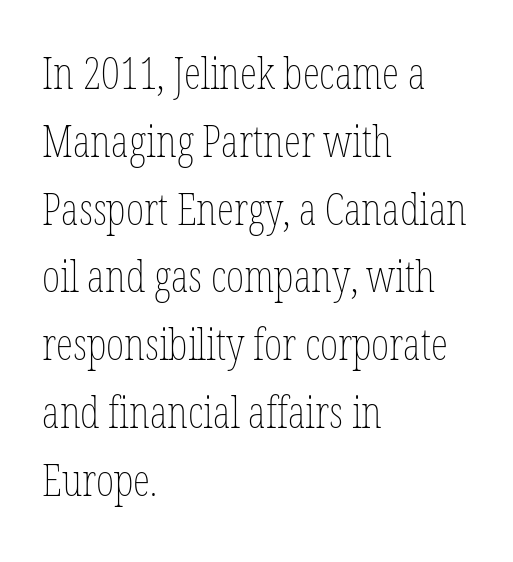
{"italic": "no", "bold": "no", "weight": "thin", "width": "condensed", "stroke_contrast": "low", "x_height": "medium", "monospaced": "no", "underline": "no", "align": "left", "line_spacing": "normal", "line_spacing_ratio": 1.54, "letter_spacing": "normal", "letter_spacing_em": 0.0, "glyph_px": 44}
